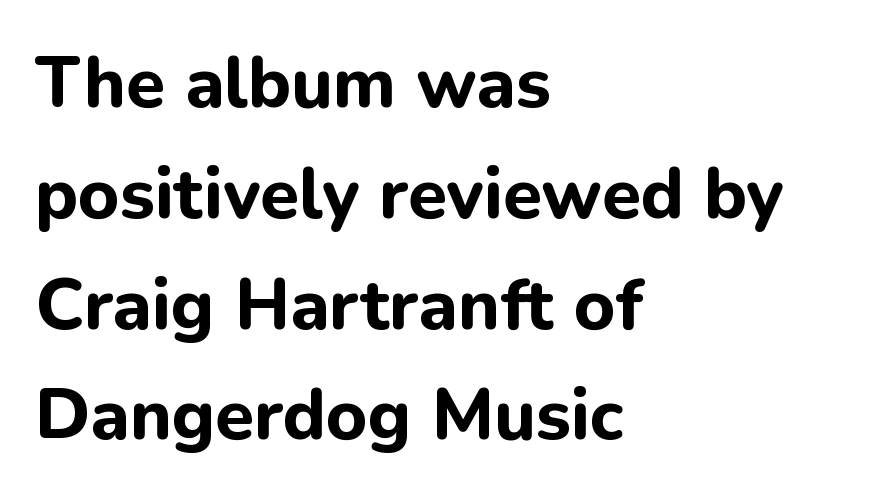
Q: Is the text bold? A: Yes.
Q: Is the text italic (slanted)? A: No, it is upright.
Q: Is the typeface a serif or a sans-serif typeface? A: Sans-serif.
Q: Is the text underlined? A: No.
Q: How is the paragraph aligned? A: Left-aligned.
Q: Is the spacing between letters normal or unusually wide? A: Normal.
Q: Is the spacing between lines tight, normal or loose? A: Normal.
Q: Width (condensed, normal, or wide)? A: Normal.
Q: Stroke contrast? A: Low.
Q: x-height? A: Medium.
Q: Monospaced? A: No.
